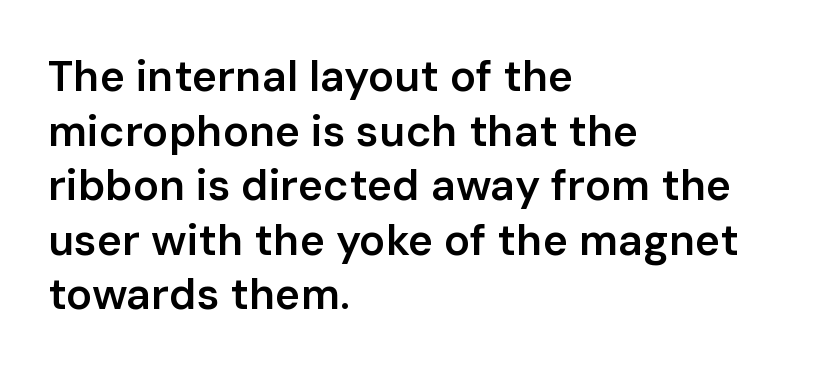
Q: Is the text bold? A: Semi-bold.
Q: Is the text italic (slanted)? A: No, it is upright.
Q: Is the typeface a serif or a sans-serif typeface? A: Sans-serif.
Q: Is the text underlined? A: No.
Q: How is the paragraph aligned? A: Left-aligned.
Q: Is the spacing between letters normal or unusually wide? A: Normal.
Q: Is the spacing between lines tight, normal or loose? A: Normal.
Q: Width (condensed, normal, or wide)? A: Normal.
Q: Stroke contrast? A: Low.
Q: x-height? A: Medium.
Q: Monospaced? A: No.
